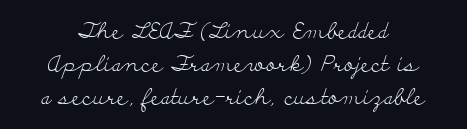
{"bold": "no", "underline": "no", "line_spacing": "normal", "line_spacing_ratio": 1.49, "letter_spacing": "normal", "letter_spacing_em": 0.0, "glyph_px": 22}
